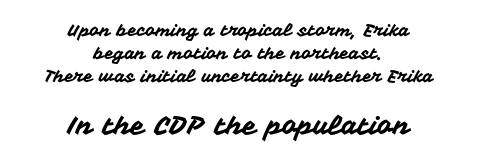
The image shows 26 px text type; set centered, normal line spacing (1.36x), normal letter spacing, not underlined; the second (bottom) block is 1.53x larger.
